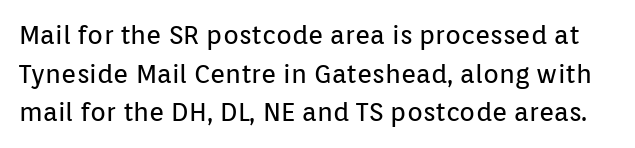
Q: Is the text bold? A: No.
Q: Is the text italic (slanted)? A: No, it is upright.
Q: Is the text underlined? A: No.
Q: Is the spacing between letters normal or unusually wide? A: Normal.
Q: Is the spacing between lines tight, normal or loose? A: Normal.
